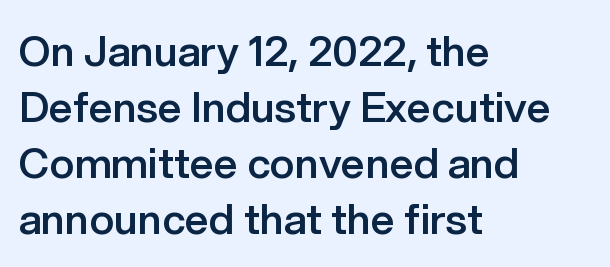
The image shows 42 px semibold sans-serif type, upright; set left-aligned, normal line spacing (1.33x), normal letter spacing, not underlined; low stroke contrast and a medium x-height.
